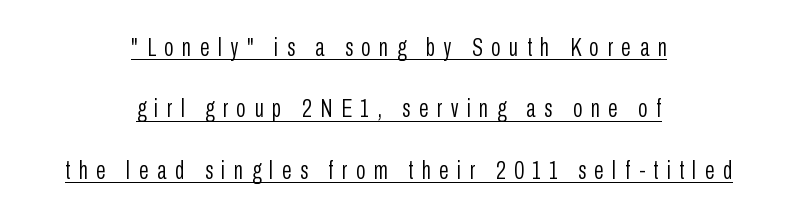
{"italic": "no", "bold": "no", "underline": "yes", "align": "center", "line_spacing": "loose", "line_spacing_ratio": 2.46, "letter_spacing": "wide", "letter_spacing_em": 0.34, "glyph_px": 25}
